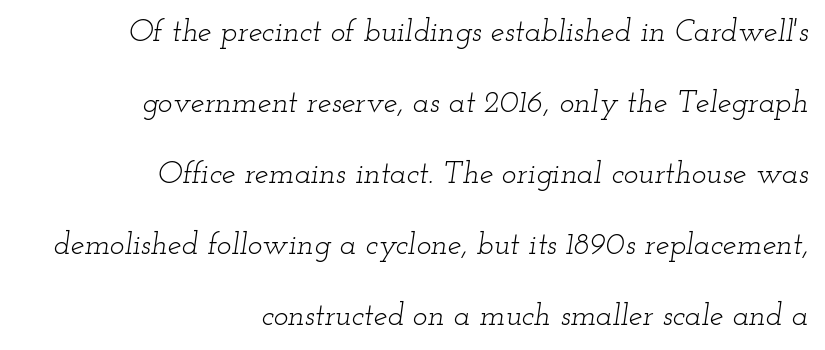
This sample has the flowing, uneven cadence of proportional lettering. Unmarked baselines from the first word to the last. Reading down the block, your eye finds every line finishing at a fixed right position. The whole block is typeset with a tilt. Students, observe: this is what heavily led, spacious text looks like.
